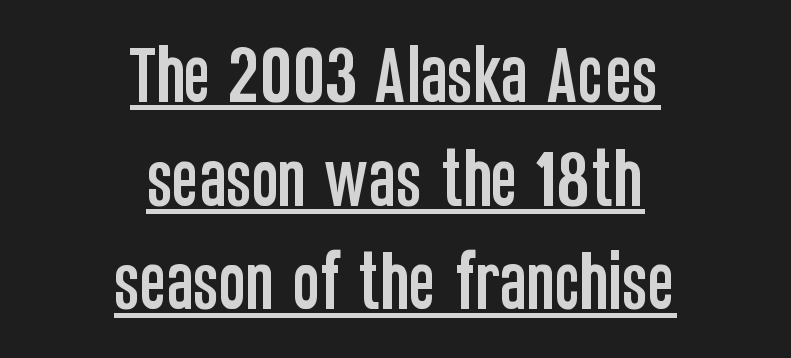
{"serif": "no", "italic": "no", "width": "condensed", "stroke_contrast": "low", "x_height": "large", "monospaced": "no", "underline": "yes", "align": "center", "line_spacing": "normal", "line_spacing_ratio": 1.62, "letter_spacing": "normal", "letter_spacing_em": 0.0, "glyph_px": 64}
